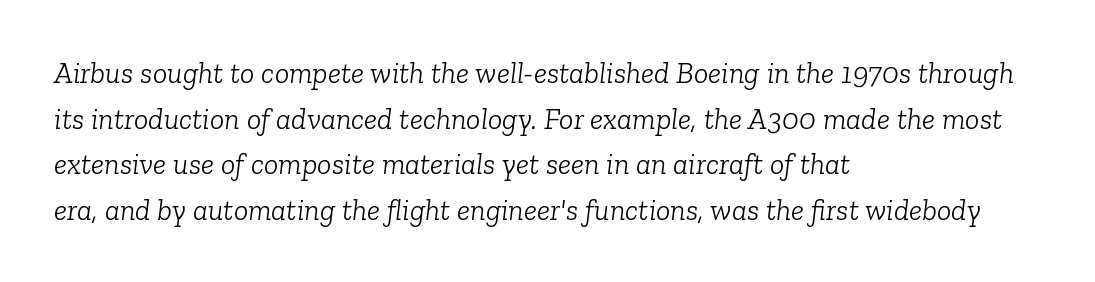
The weight would be labelled regular, book, light, or lighter still. Note the varied advance widths — an 'i' is clearly narrower than an 'm'. There is no visible air inserted between adjacent glyphs. Regular leading.
